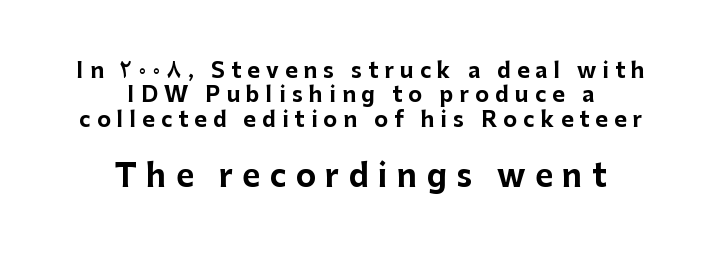
If you folded the block vertically in half, each line would mirror itself in length. Unlike a traditional serif, this face leaves its strokes unadorned. These lines are rendered in a variable-pitch font. The second block has been scaled up relative to the first. Does extra space separate the letters? Yes, quite a lot of it.
